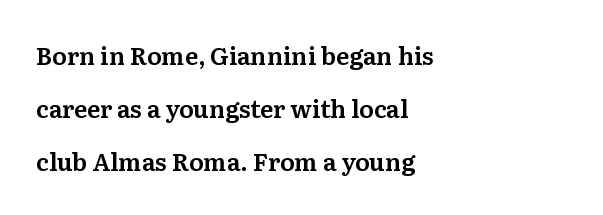
Q: Is the text italic (slanted)? A: No, it is upright.
Q: Is the text underlined? A: No.
Q: How is the paragraph aligned? A: Left-aligned.
Q: Is the spacing between letters normal or unusually wide? A: Normal.
Q: Is the spacing between lines tight, normal or loose? A: Loose.
